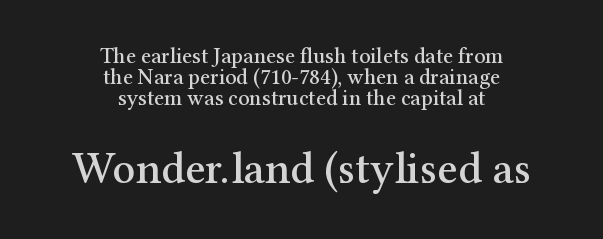
{"serif": "yes", "italic": "no", "width": "normal", "stroke_contrast": "medium", "x_height": "medium", "monospaced": "no", "underline": "no", "align": "center", "line_spacing": "tight", "line_spacing_ratio": 0.96, "letter_spacing": "normal", "letter_spacing_em": 0.0, "larger_block": "second", "size_ratio": 2.05, "glyph_px": 45}
